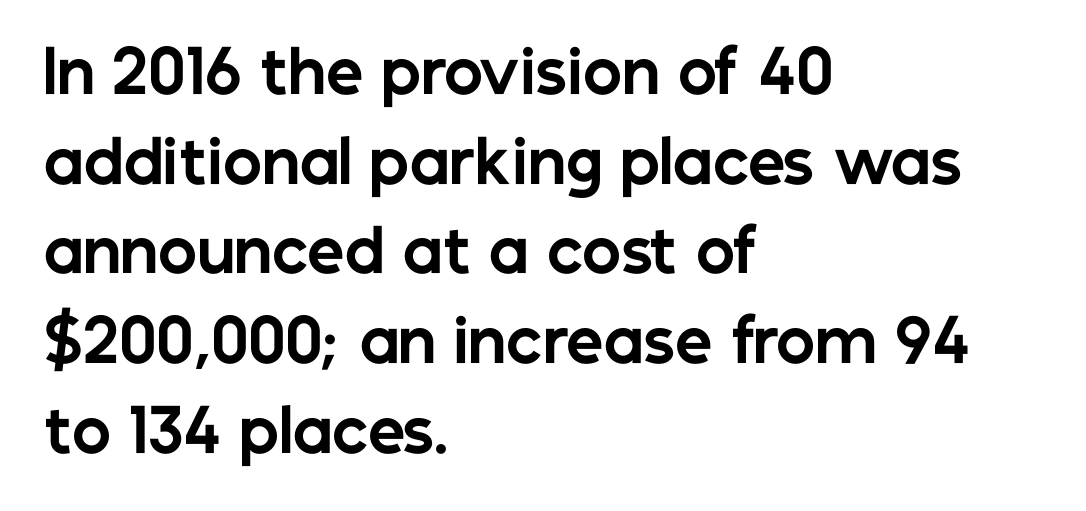
Q: Is the text bold? A: Yes.
Q: Is the text italic (slanted)? A: No, it is upright.
Q: Is the typeface a serif or a sans-serif typeface? A: Sans-serif.
Q: Is the text underlined? A: No.
Q: How is the paragraph aligned? A: Left-aligned.
Q: Is the spacing between letters normal or unusually wide? A: Normal.
Q: Is the spacing between lines tight, normal or loose? A: Normal.
Q: Width (condensed, normal, or wide)? A: Normal.
Q: Stroke contrast? A: Low.
Q: x-height? A: Medium.
Q: Monospaced? A: No.
